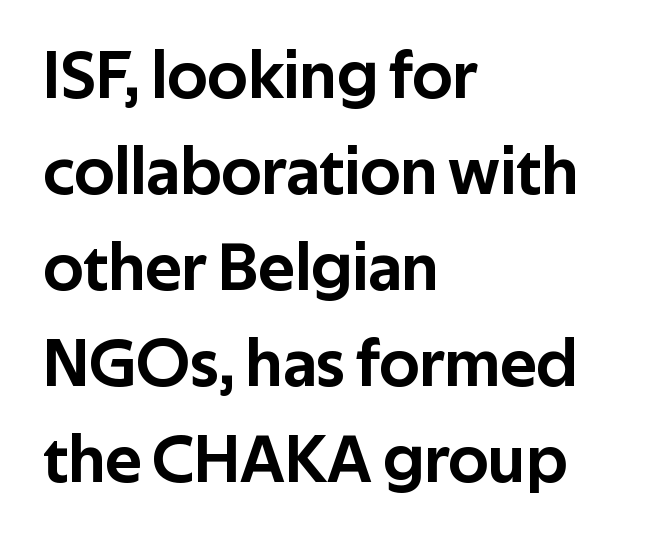
Q: Is the text italic (slanted)? A: No, it is upright.
Q: Is the typeface a serif or a sans-serif typeface? A: Sans-serif.
Q: Is the text underlined? A: No.
Q: How is the paragraph aligned? A: Left-aligned.
Q: Is the spacing between letters normal or unusually wide? A: Normal.
Q: Is the spacing between lines tight, normal or loose? A: Normal.
Q: Width (condensed, normal, or wide)? A: Normal.
Q: Stroke contrast? A: Low.
Q: x-height? A: Medium.
Q: Monospaced? A: No.
